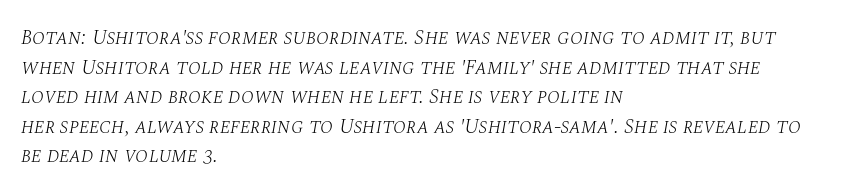
The image shows 21 px text type, italic (leaning right); set left-aligned, normal line spacing (1.41x), normal letter spacing, not underlined.
